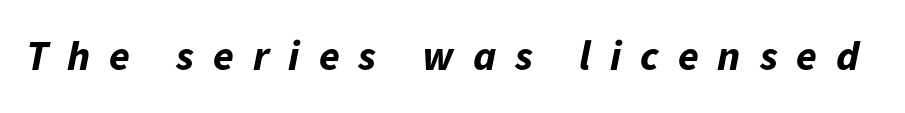
{"italic": "yes", "lean": "right", "slant_degrees": 11, "bold": "yes", "weight": "bold", "width": "normal", "stroke_contrast": "low", "x_height": "medium", "monospaced": "no", "underline": "no", "letter_spacing": "wide", "letter_spacing_em": 0.45, "glyph_px": 42}
